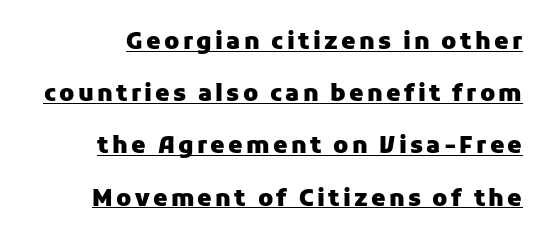
Q: Is the text bold? A: Yes.
Q: Is the text italic (slanted)? A: No, it is upright.
Q: Is the text underlined? A: Yes.
Q: Is the spacing between lines tight, normal or loose? A: Loose.
